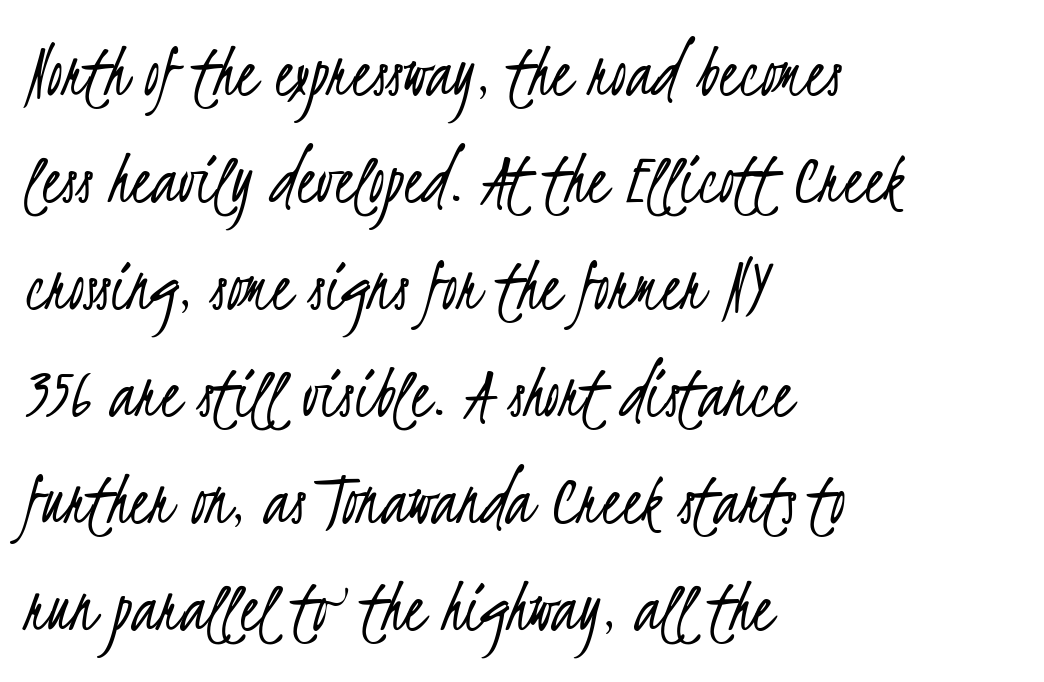
Baseline-to-baseline distance is the conventional proportion of letter height. The paragraph has a hard left edge and a soft right edge. Inter-character spacing is left at the font's built-in metrics. Summary of weight: not heavy and not bold. Anything drawn beneath the words? Only blank space.
